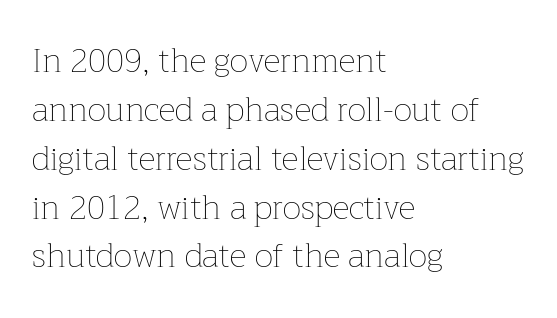
Q: Is the text bold? A: No.
Q: Is the text italic (slanted)? A: No, it is upright.
Q: Is the text underlined? A: No.
Q: How is the paragraph aligned? A: Left-aligned.
Q: Is the spacing between letters normal or unusually wide? A: Normal.
Q: Is the spacing between lines tight, normal or loose? A: Normal.
Q: Width (condensed, normal, or wide)? A: Normal.
Q: Stroke contrast? A: Low.
Q: x-height? A: Medium.
Q: Monospaced? A: No.
